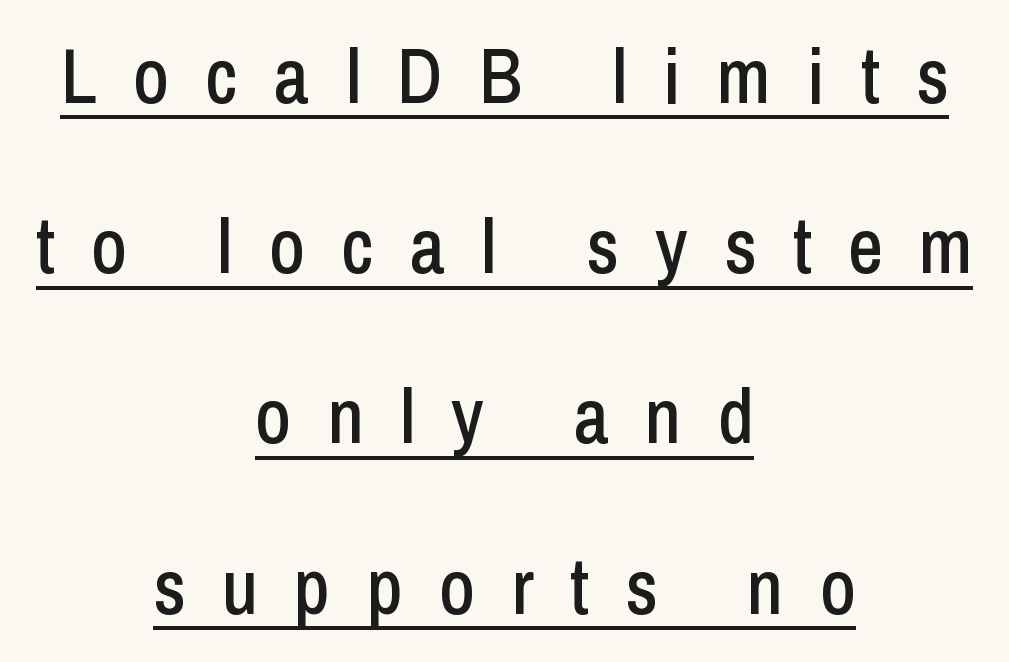
The image shows 77 px condensed sans-serif type, upright; set centered, loose line spacing (2.21x), unusually wide letter spacing (+0.47 em), underlined; low stroke contrast and a medium x-height.
